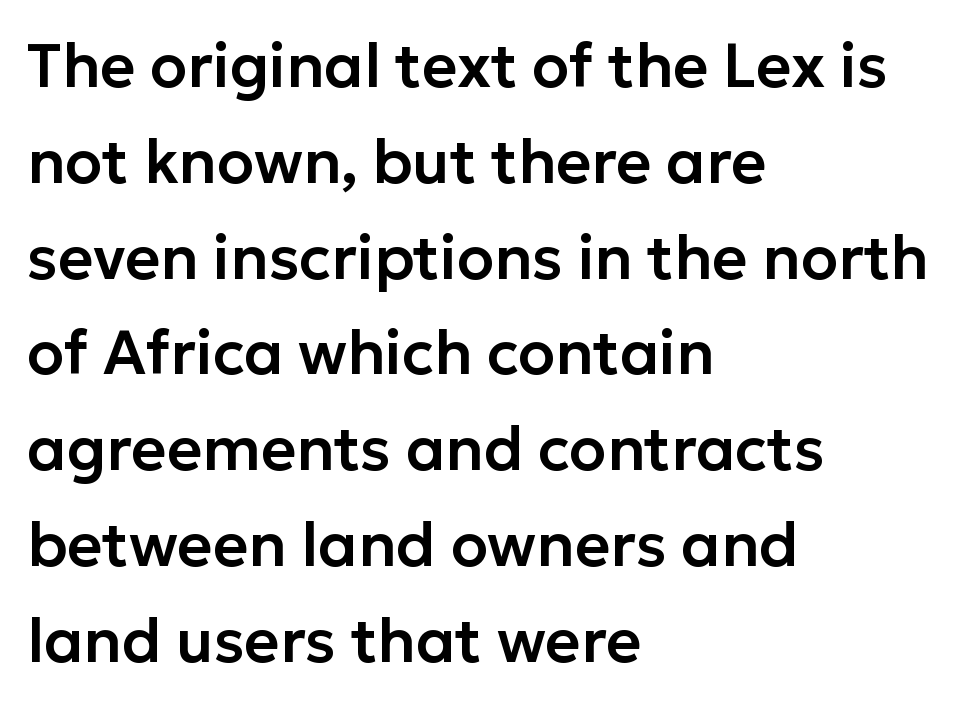
The image shows 61 px sans-serif type, upright; set left-aligned, normal line spacing (1.57x), normal letter spacing, not underlined; low stroke contrast and a medium x-height.
